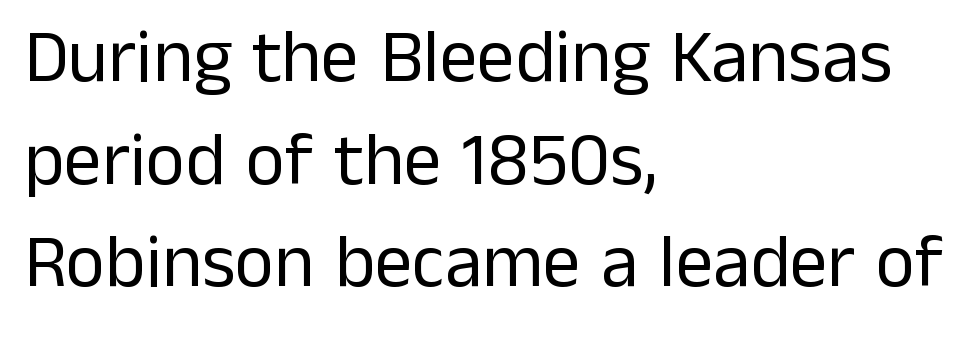
Words appear dense and cohesive because spacing is normal. Varying glyph widths throughout — classic text-font behaviour. These lines were composed using upright roman letters. Type style note: lacks serifs. Leading: standard. The zone under the glyphs is completely vacant.
